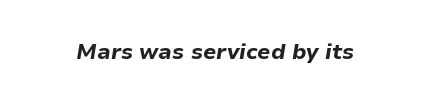
Is the type slanted? Yes — the strokes lean at a clear angle. The string is rendered with underlining switched off. Strokes here are thick enough to call this a true bold. This rendering leaves character spacing at its baseline value.
